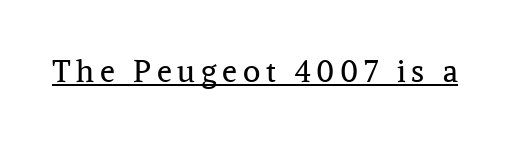
Q: Is the text bold? A: No.
Q: Is the text italic (slanted)? A: No, it is upright.
Q: Is the typeface a serif or a sans-serif typeface? A: Serif.
Q: Is the text underlined? A: Yes.
Q: Width (condensed, normal, or wide)? A: Normal.
Q: Stroke contrast? A: Medium.
Q: x-height? A: Medium.
Q: Monospaced? A: No.
